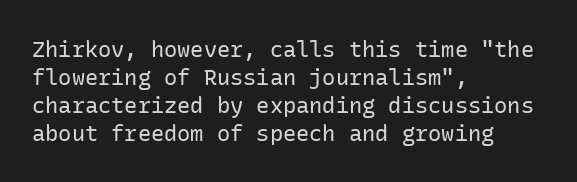
No extra ink here — the face is not bold. Students, observe: this is what conventionally led text looks like. Visually the block forms a straight wall on the left and a jagged coastline on the right. Clear beneath every line of the passage.
